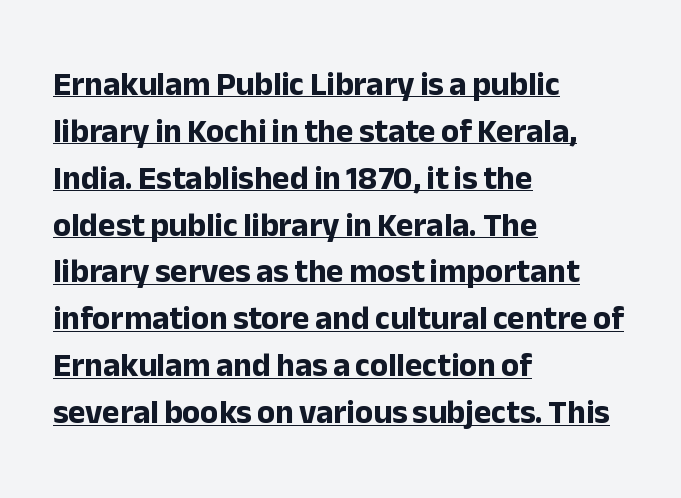
The type family on display is of the sans-serif kind. The line texture is even and compact thanks to regular tracking. Regular leading. Decoration check: the copy is underlined. Does the weight exceed regular? Yes, all the way to bold.
